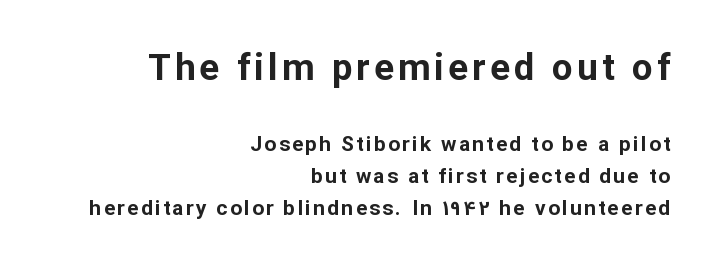
{"serif": "no", "italic": "no", "bold": "yes", "weight": "bold", "width": "normal", "stroke_contrast": "low", "x_height": "medium", "monospaced": "no", "underline": "no", "align": "right", "line_spacing": "normal", "line_spacing_ratio": 1.54, "larger_block": "first", "size_ratio": 1.76, "glyph_px": 37}
